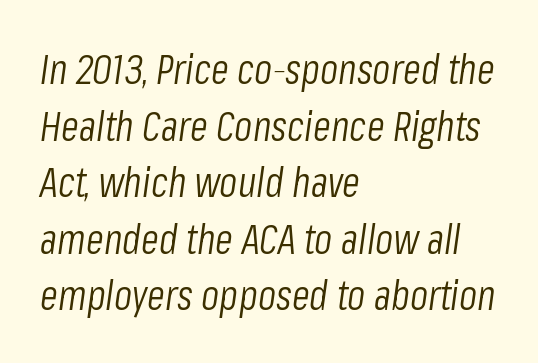
The image shows 41 px light, condensed type, italic (leaning right); set left-aligned, normal line spacing (1.38x), normal letter spacing, not underlined; low stroke contrast and a medium x-height.
